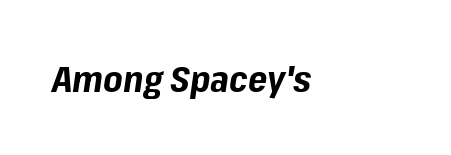
Q: Is the text bold? A: Yes.
Q: Is the text italic (slanted)? A: Yes, it leans right by about 8 degrees.
Q: Is the text underlined? A: No.
Q: How is the paragraph aligned? A: Left-aligned.
Q: Is the spacing between letters normal or unusually wide? A: Normal.
Q: Width (condensed, normal, or wide)? A: Normal.
Q: Stroke contrast? A: Low.
Q: x-height? A: Medium.
Q: Monospaced? A: No.
